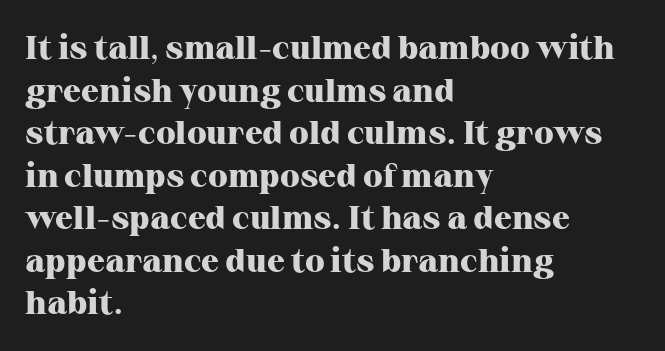
{"serif": "yes", "italic": "no", "bold": "yes", "weight": "heavy", "width": "normal", "stroke_contrast": "high", "x_height": "medium", "monospaced": "no", "underline": "no", "align": "left", "line_spacing": "normal", "line_spacing_ratio": 1.29, "letter_spacing": "normal", "letter_spacing_em": 0.0, "glyph_px": 33}
